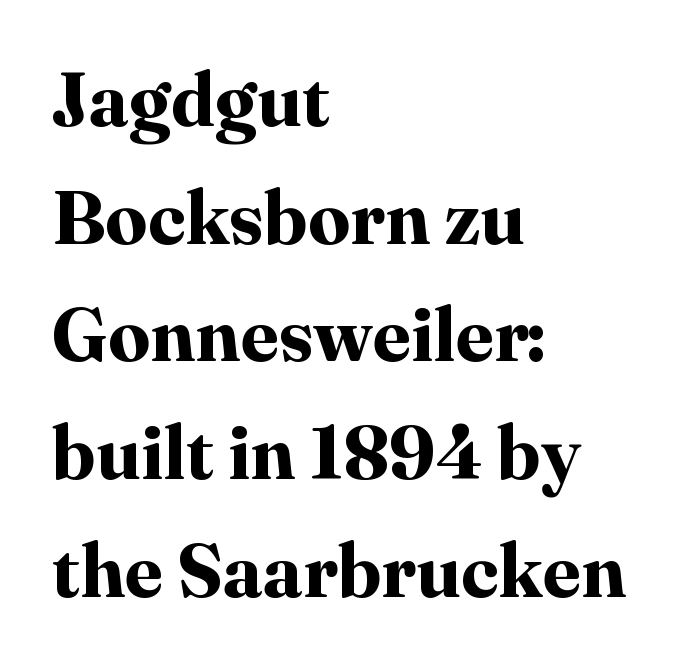
{"serif": "yes", "italic": "no", "bold": "yes", "weight": "bold", "width": "normal", "stroke_contrast": "high", "x_height": "medium", "monospaced": "no", "underline": "no", "align": "left", "line_spacing": "normal", "line_spacing_ratio": 1.57, "letter_spacing": "normal", "letter_spacing_em": 0.0, "glyph_px": 75}
